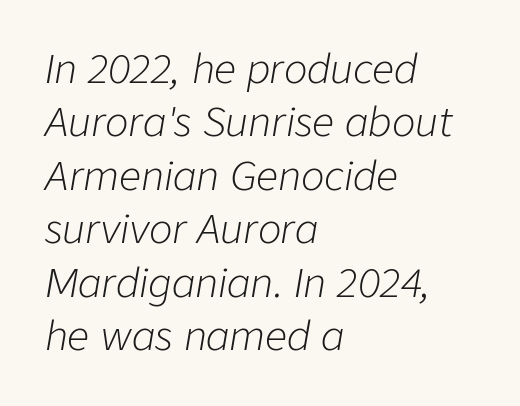
{"italic": "yes", "lean": "right", "slant_degrees": 9, "bold": "no", "weight": "light", "width": "normal", "stroke_contrast": "low", "x_height": "medium", "monospaced": "no", "underline": "no", "align": "left", "line_spacing": "normal", "line_spacing_ratio": 1.37, "letter_spacing": "normal", "letter_spacing_em": 0.0, "glyph_px": 39}
